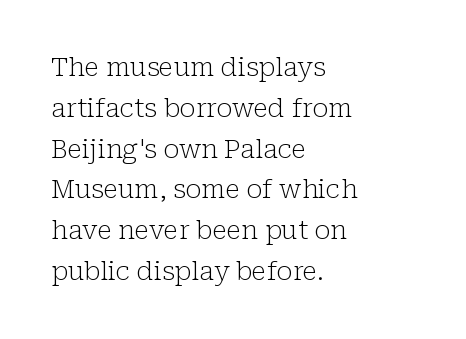
{"italic": "no", "bold": "no", "underline": "no", "align": "left", "line_spacing": "normal", "line_spacing_ratio": 1.57, "letter_spacing": "normal", "letter_spacing_em": 0.0, "glyph_px": 26}
